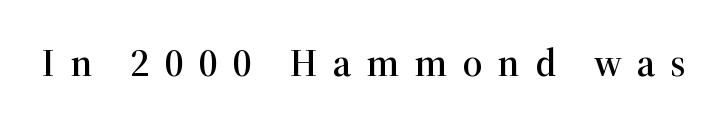
The image shows 39 px serif type, upright; set unusually wide letter spacing (+0.39 em), not underlined; high stroke contrast and a medium x-height.
